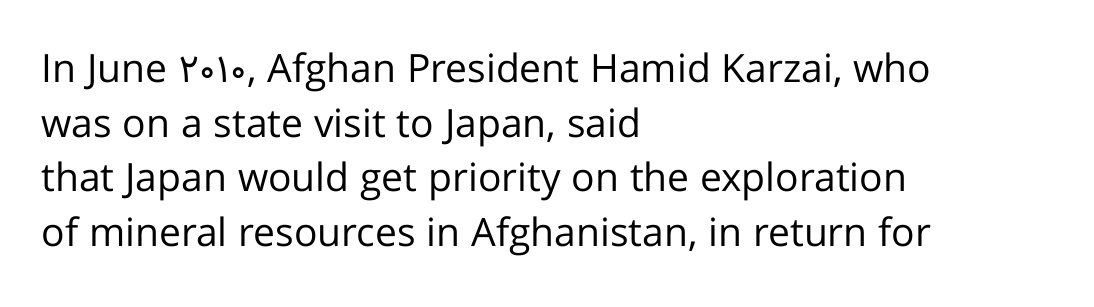
The image shows 39 px regular-weight sans-serif type, upright; set left-aligned, normal line spacing (1.4x), normal letter spacing, not underlined; low stroke contrast and a medium x-height.
